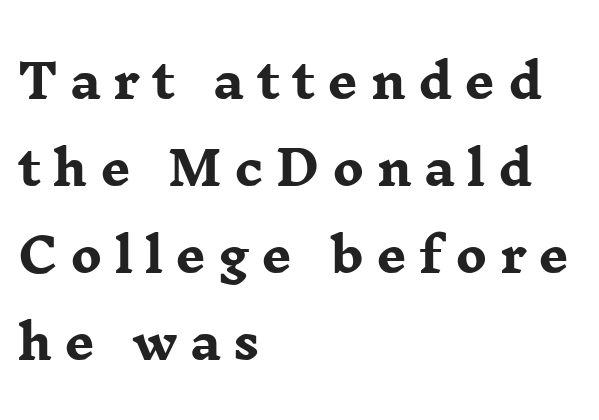
Q: Is the text bold? A: Yes.
Q: Is the text italic (slanted)? A: No, it is upright.
Q: Is the typeface a serif or a sans-serif typeface? A: Serif.
Q: Is the text underlined? A: No.
Q: How is the paragraph aligned? A: Left-aligned.
Q: Is the spacing between letters normal or unusually wide? A: Unusually wide.
Q: Width (condensed, normal, or wide)? A: Wide.
Q: Stroke contrast? A: Low.
Q: x-height? A: Medium.
Q: Monospaced? A: No.
